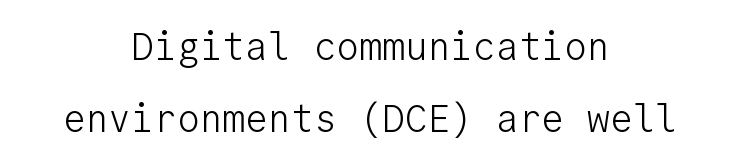
{"serif": "no", "italic": "no", "bold": "no", "weight": "light", "width": "normal", "stroke_contrast": "low", "x_height": "medium", "monospaced": "yes", "underline": "no", "align": "center", "line_spacing_ratio": 1.89, "letter_spacing": "normal", "letter_spacing_em": 0.0, "glyph_px": 38}
